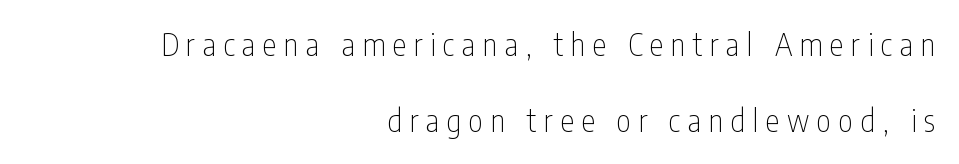
The image shows 31 px thin, condensed sans-serif type, upright; set right-aligned, loose line spacing (2.46x), unusually wide letter spacing (+0.25 em), not underlined; low stroke contrast and a medium x-height.
